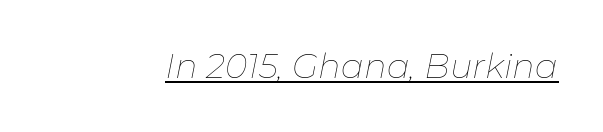
Q: Is the text bold? A: No.
Q: Is the text italic (slanted)? A: Yes, it leans right by about 11 degrees.
Q: Is the text underlined? A: Yes.
Q: Is the spacing between letters normal or unusually wide? A: Normal.
Q: Width (condensed, normal, or wide)? A: Normal.
Q: Stroke contrast? A: Low.
Q: x-height? A: Medium.
Q: Monospaced? A: No.
